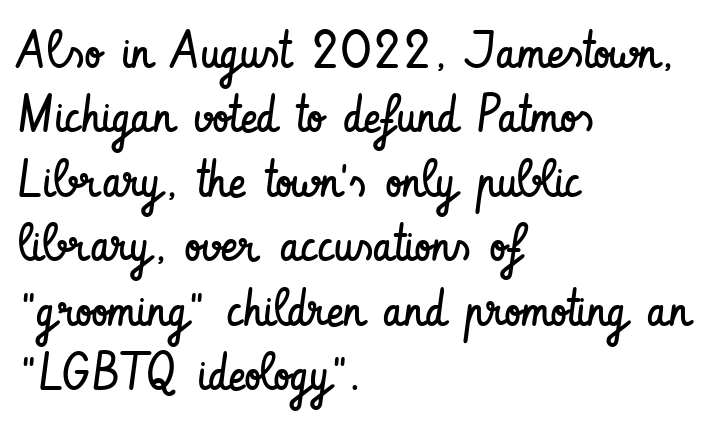
The image shows 52 px regular-weight, condensed sans-serif type, upright; set left-aligned, line spacing 1.24x, normal letter spacing, not underlined; low stroke contrast and a small x-height.
